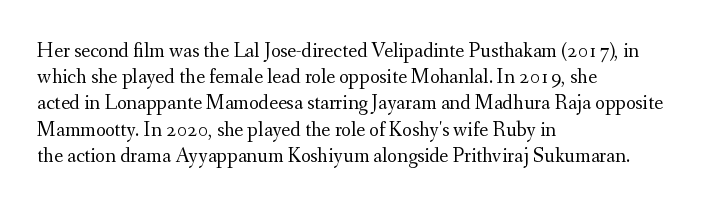
Does extra space separate the letters? No, they use regular spacing. Layout note: lines flush left. The area under the type is left untouched. This reads as an unemphasized weight, regular at the heaviest. This is roman type, the default non-slanted kind. Vertical spacing — default.
